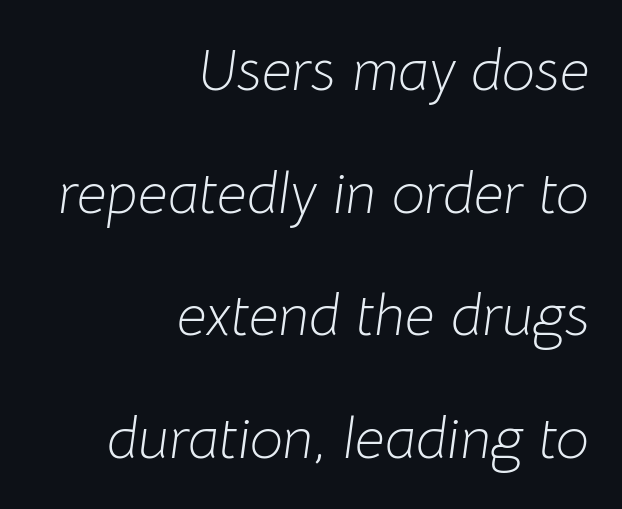
Q: Is the text bold? A: No.
Q: Is the text italic (slanted)? A: Yes, it leans right by about 8 degrees.
Q: Is the text underlined? A: No.
Q: How is the paragraph aligned? A: Right-aligned.
Q: Is the spacing between letters normal or unusually wide? A: Normal.
Q: Is the spacing between lines tight, normal or loose? A: Loose.
Q: Width (condensed, normal, or wide)? A: Normal.
Q: Stroke contrast? A: Low.
Q: x-height? A: Medium.
Q: Monospaced? A: No.
